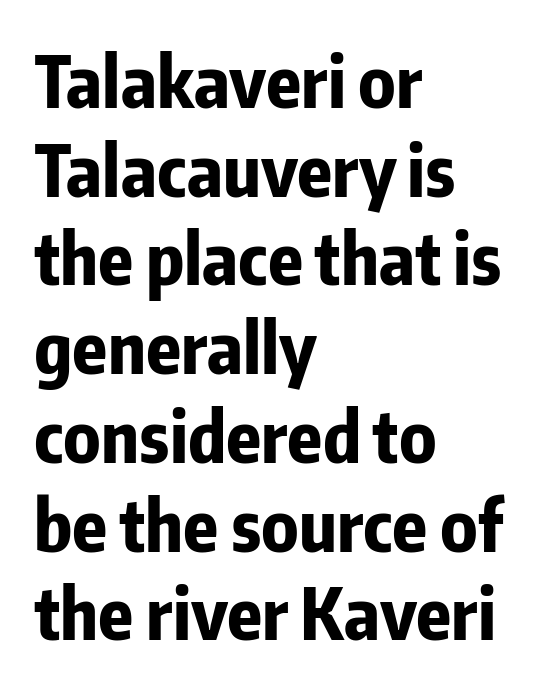
The image shows 71 px bold, condensed sans-serif type, upright; set left-aligned, normal line spacing (1.25x), normal letter spacing, not underlined; low stroke contrast and a medium x-height.
